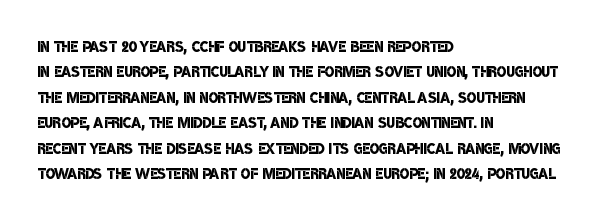
Q: Is the text bold? A: Semi-bold.
Q: Is the text underlined? A: No.
Q: How is the paragraph aligned? A: Left-aligned.
Q: Is the spacing between letters normal or unusually wide? A: Normal.
Q: Is the spacing between lines tight, normal or loose? A: Normal.
